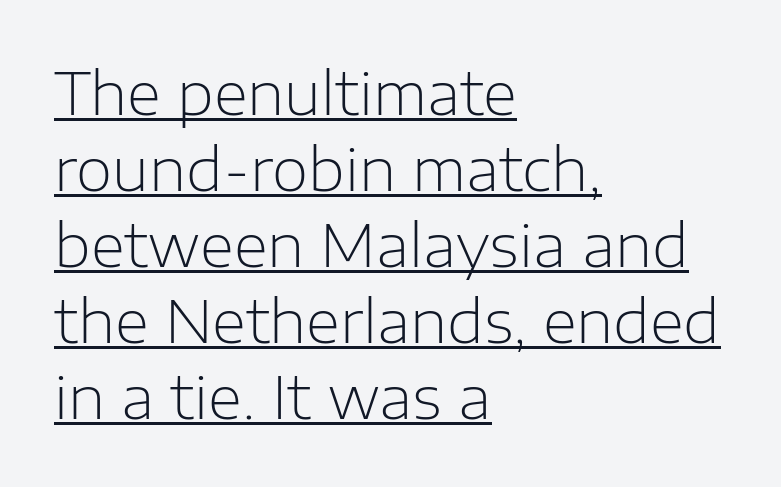
Q: Is the text bold? A: No.
Q: Is the text italic (slanted)? A: No, it is upright.
Q: Is the typeface a serif or a sans-serif typeface? A: Sans-serif.
Q: Is the text underlined? A: Yes.
Q: How is the paragraph aligned? A: Left-aligned.
Q: Is the spacing between letters normal or unusually wide? A: Normal.
Q: Is the spacing between lines tight, normal or loose? A: Normal.
Q: Width (condensed, normal, or wide)? A: Normal.
Q: Stroke contrast? A: Low.
Q: x-height? A: Medium.
Q: Monospaced? A: No.
